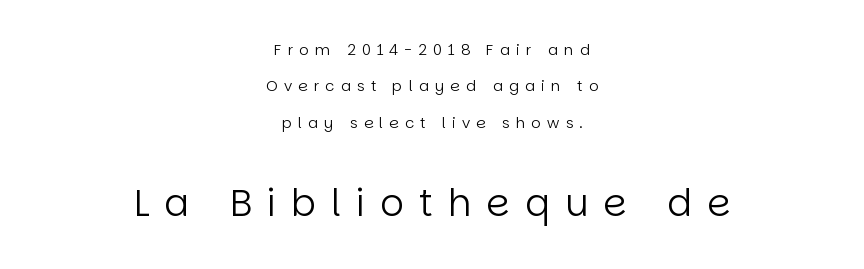
The image shows 37 px regular-weight sans-serif type, upright; set centered, loose line spacing (2.42x), unusually wide letter spacing (+0.41 em), not underlined; the second (bottom) block is 2.47x larger; low stroke contrast and a large x-height.
